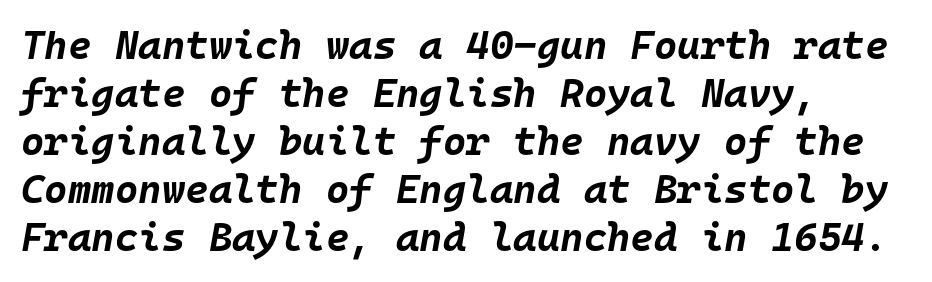
There's an unmistakable incline to the writing here. The passage shown is typed in a monospace face where columns stay perfectly aligned. Notice how the passage keeps a crisp vertical edge on the left only. Typographic density is high because the face is bold. There is no visible air inserted between adjacent glyphs.
